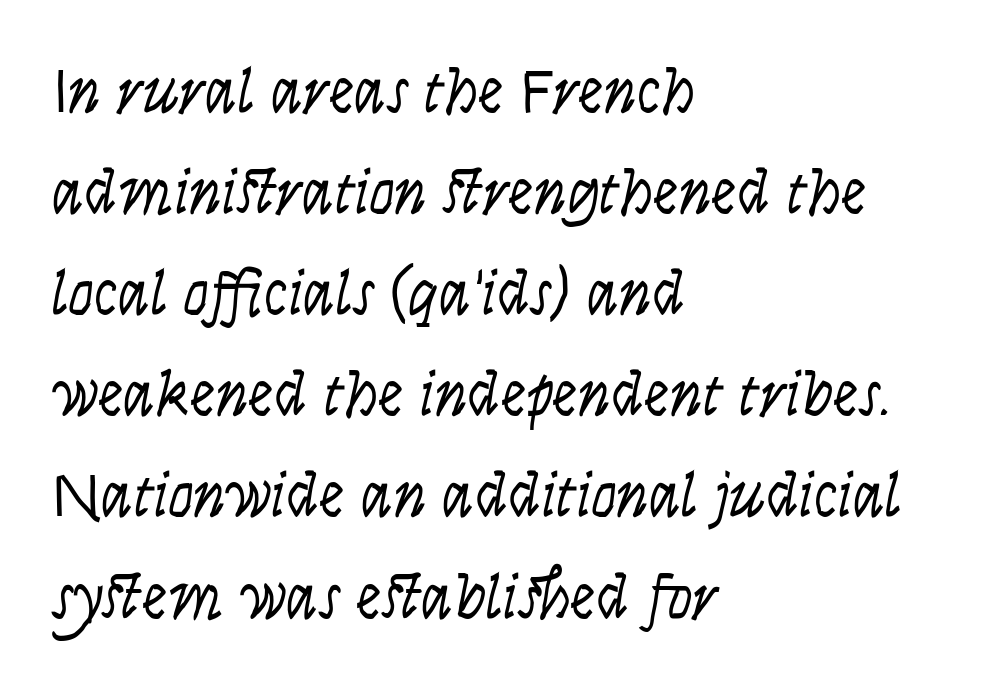
Q: Is the text bold? A: No.
Q: Is the text italic (slanted)? A: Yes.
Q: Is the typeface a serif or a sans-serif typeface? A: Sans-serif.
Q: Is the text underlined? A: No.
Q: How is the paragraph aligned? A: Left-aligned.
Q: Is the spacing between letters normal or unusually wide? A: Normal.
Q: Is the spacing between lines tight, normal or loose? A: Normal.
Q: Width (condensed, normal, or wide)? A: Condensed.
Q: Stroke contrast? A: Low.
Q: x-height? A: Large.
Q: Monospaced? A: No.
